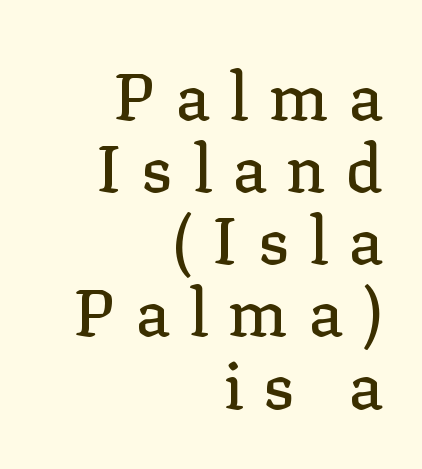
Do the characters align in a grid? No, the font is proportional. Whoever set this chose condensed vertical rhythm over breathing room. The glyphs in this specimen are seriffed. Notice how the passage keeps a crisp vertical edge on the right only. Bare-footed words on every line.
